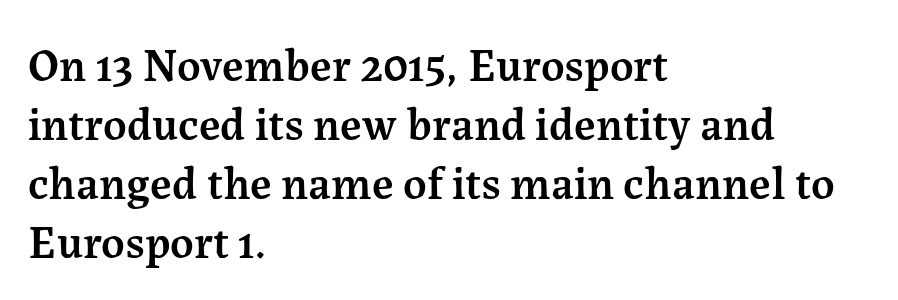
Regarding leading, the lines here are spaced in the standard way. Any mark beneath the type? The region is blank. Posture: upright roman. Teacher's note: observe the even left margin — that is flush-left alignment. A fair bit of extra ink — the face is semibold, not bold.
